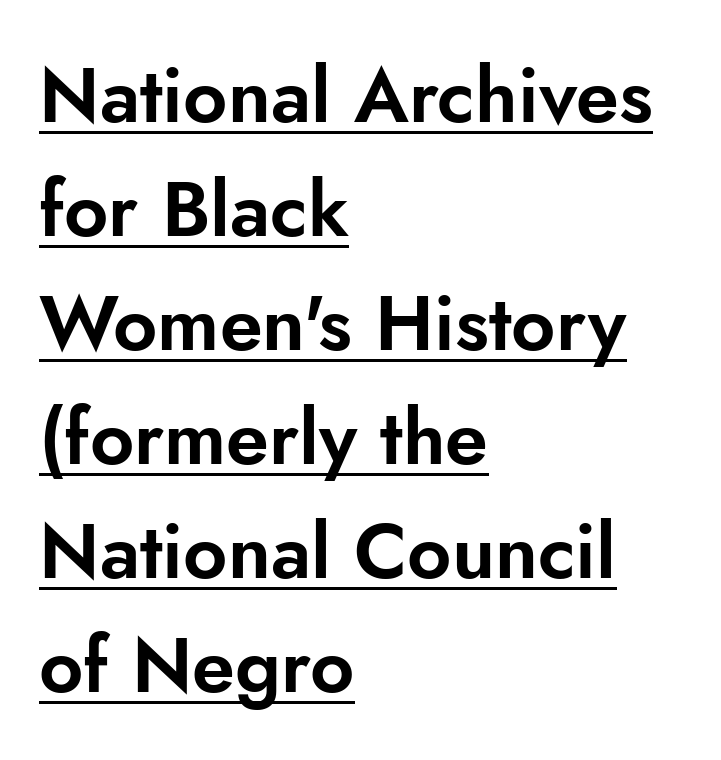
{"serif": "no", "italic": "no", "width": "normal", "stroke_contrast": "low", "x_height": "small", "monospaced": "no", "underline": "yes", "align": "left", "line_spacing": "normal", "line_spacing_ratio": 1.48, "letter_spacing": "normal", "letter_spacing_em": 0.0, "glyph_px": 77}
